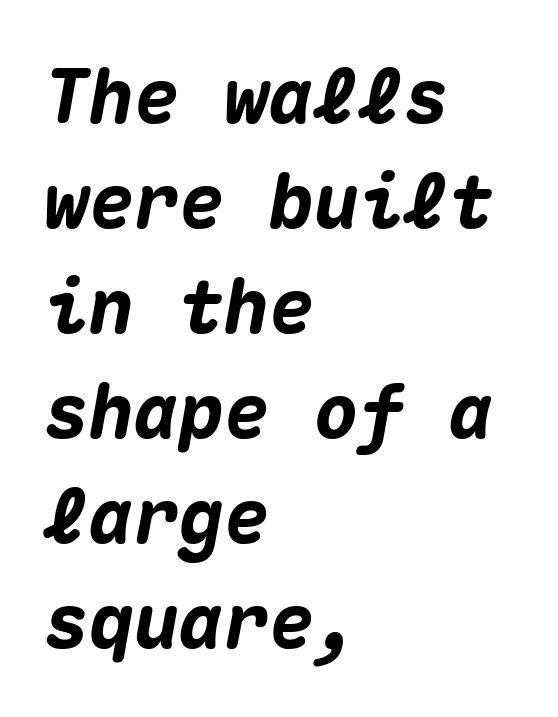
The image shows 75 px heavy type, italic (leaning right), monospaced; set left-aligned, normal line spacing (1.4x), normal letter spacing, not underlined; medium stroke contrast and a medium x-height.
